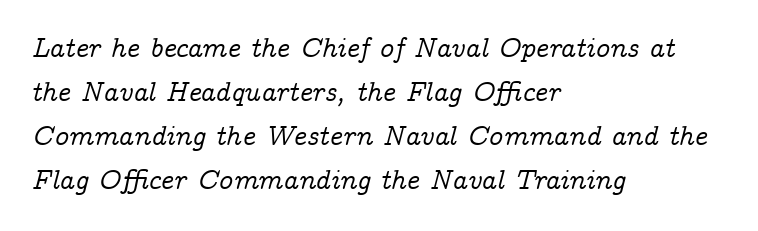
{"serif": "yes", "italic": "yes", "lean": "right", "slant_degrees": 14, "width": "normal", "stroke_contrast": "low", "x_height": "medium", "monospaced": "no", "underline": "no", "align": "left", "line_spacing": "normal", "line_spacing_ratio": 1.57, "letter_spacing": "normal", "letter_spacing_em": 0.0, "glyph_px": 28}
